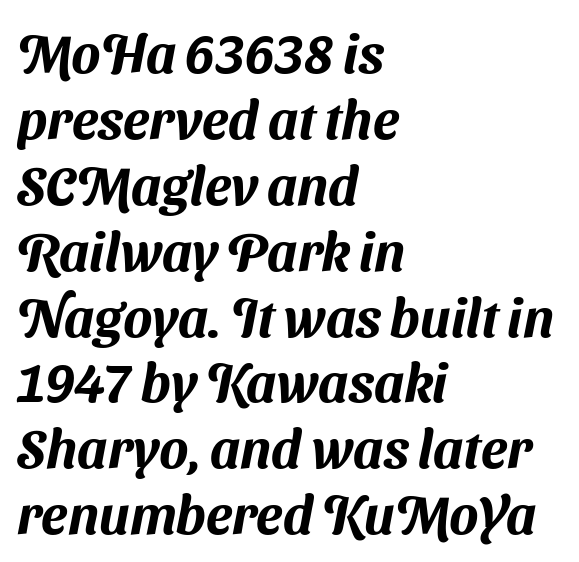
The image shows 54 px sans-serif type; set left-aligned, line spacing 1.22x, normal letter spacing, not underlined; medium stroke contrast and a medium x-height.
